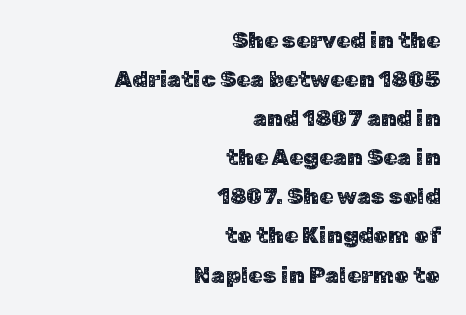
Nobody touched the tracking dial on this one. Do the letters lean? They stand straight. This rendering uses right alignment, leaving the left contour irregular. Whoever set this chose a conventional vertical rhythm. The passage shown is not underscored anywhere.
